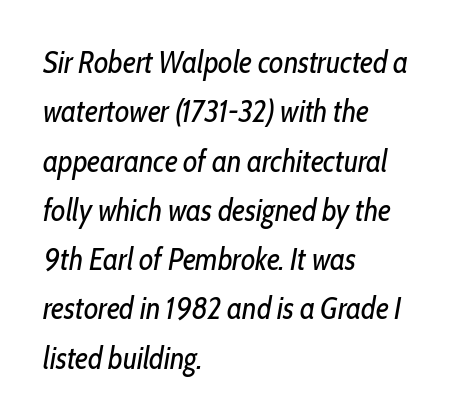
{"italic": "yes", "lean": "right", "slant_degrees": 10, "bold": "no", "weight": "regular", "width": "condensed", "stroke_contrast": "low", "x_height": "medium", "monospaced": "no", "underline": "no", "align": "left", "line_spacing": "normal", "line_spacing_ratio": 1.59, "letter_spacing": "normal", "letter_spacing_em": 0.0, "glyph_px": 31}
